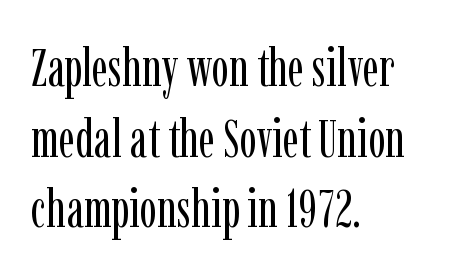
Q: Is the text bold? A: No.
Q: Is the text italic (slanted)? A: No, it is upright.
Q: Is the typeface a serif or a sans-serif typeface? A: Serif.
Q: Is the text underlined? A: No.
Q: How is the paragraph aligned? A: Left-aligned.
Q: Is the spacing between letters normal or unusually wide? A: Normal.
Q: Is the spacing between lines tight, normal or loose? A: Normal.
Q: Width (condensed, normal, or wide)? A: Condensed.
Q: Stroke contrast? A: Low.
Q: x-height? A: Medium.
Q: Monospaced? A: No.
